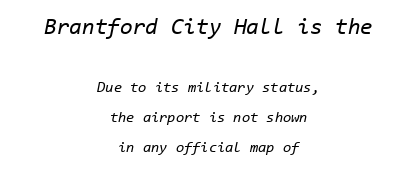
The image shows 23 px text type, italic (leaning right); set centered, loose line spacing (2.0x), normal letter spacing, not underlined; the first (top) block is 1.53x larger.
